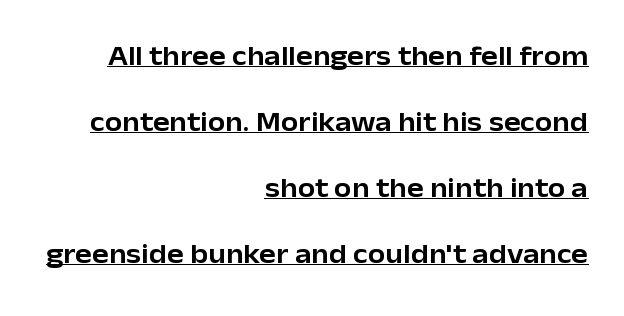
The image shows 28 px sans-serif type, upright; set right-aligned, loose line spacing (2.36x), normal letter spacing, underlined; low stroke contrast and a medium x-height.
